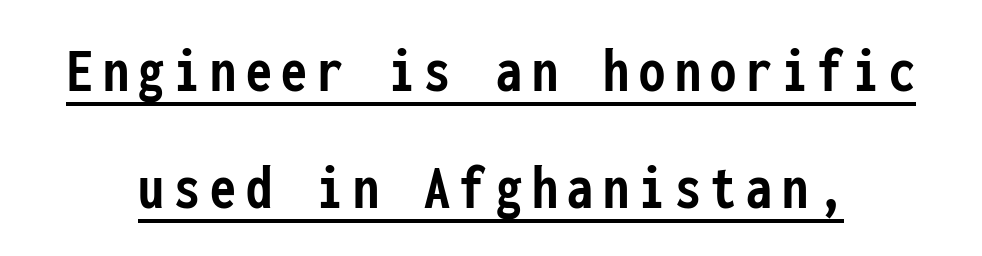
{"serif": "no", "italic": "no", "bold": "yes", "weight": "semibold", "width": "condensed", "stroke_contrast": "low", "x_height": "medium", "monospaced": "yes", "underline": "yes", "line_spacing_ratio": 1.8, "glyph_px": 65}
